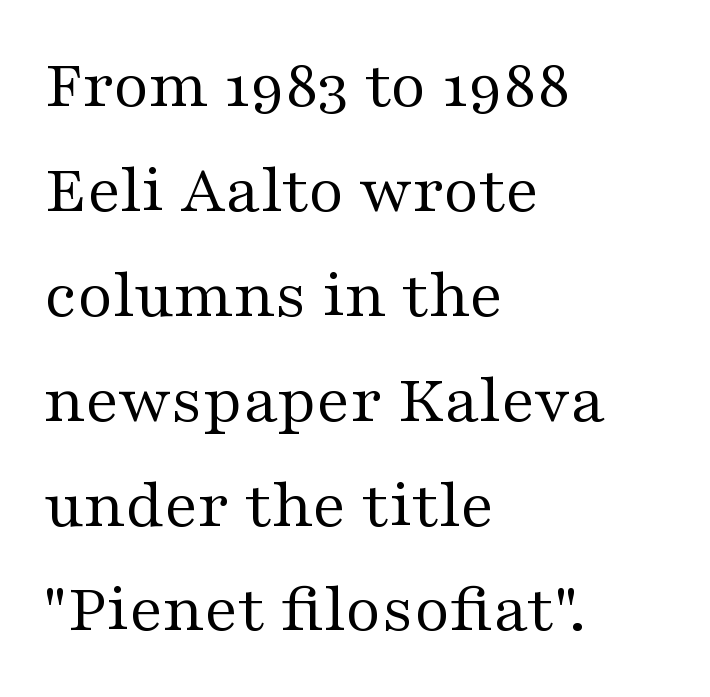
{"serif": "yes", "italic": "no", "bold": "no", "weight": "regular", "width": "wide", "stroke_contrast": "medium", "x_height": "medium", "monospaced": "no", "underline": "no", "align": "left", "line_spacing": "normal", "line_spacing_ratio": 1.52, "letter_spacing": "normal", "letter_spacing_em": 0.0, "glyph_px": 69}
